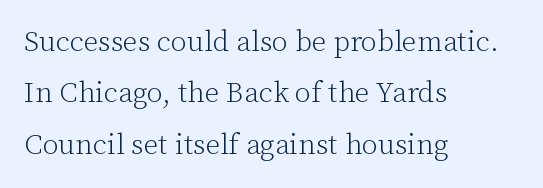
The image shows 29 px light serif type, upright; set left-aligned, line spacing 1.77x, normal letter spacing, not underlined; low stroke contrast and a medium x-height.
